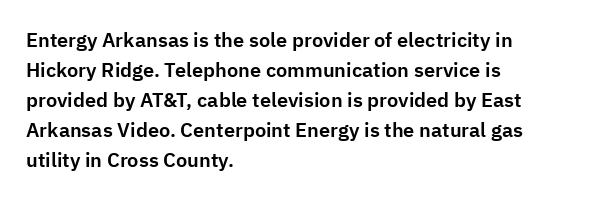
The image shows 20 px text type, upright; set left-aligned, normal line spacing (1.5x), normal letter spacing, not underlined.
